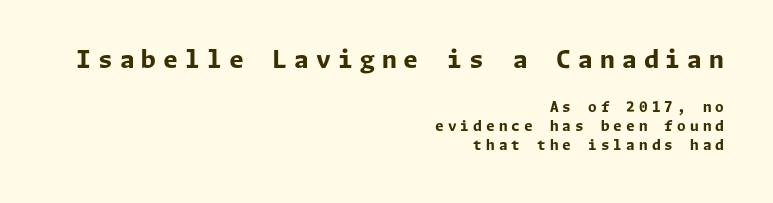
The rendering anchors every line to the right-hand side. Regular leading. The area under the type is left untouched. A full-strength bold gives these letters their thick strokes.
